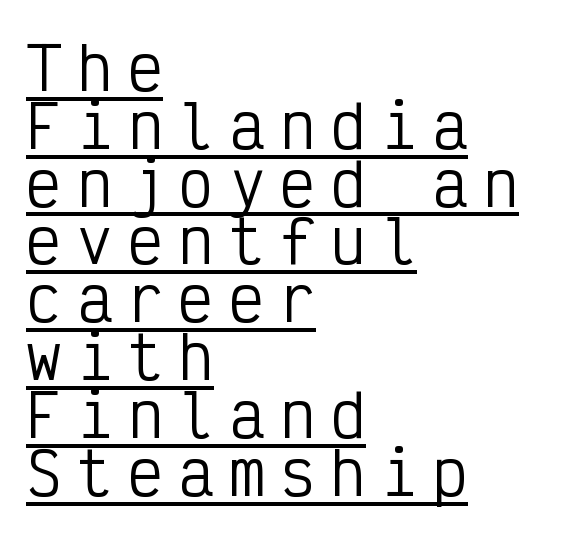
Rendered with straight, roman letterforms. Line starts are locked; line ends wander. The designer went with a sans here, leaving each stem footless. Someone cranked the tracking dial way up on this one.
